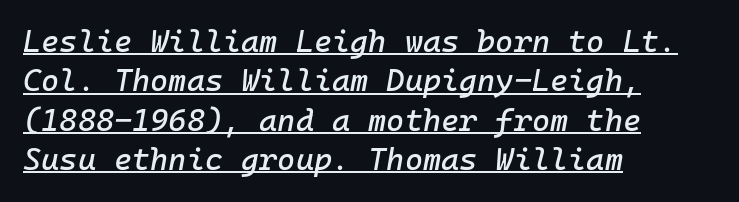
Q: Is the text italic (slanted)? A: Yes, it leans right by about 10 degrees.
Q: Is the text underlined? A: Yes.
Q: How is the paragraph aligned? A: Left-aligned.
Q: Is the spacing between letters normal or unusually wide? A: Normal.
Q: Is the spacing between lines tight, normal or loose? A: Normal.
Q: Width (condensed, normal, or wide)? A: Normal.
Q: Stroke contrast? A: Low.
Q: x-height? A: Medium.
